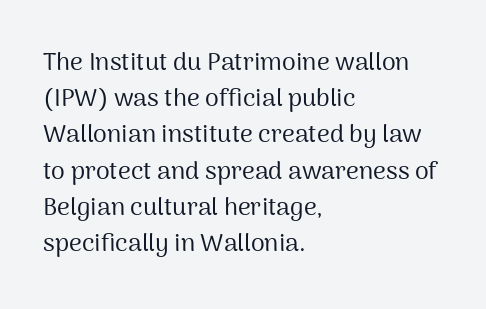
The cut favours lightness, reaching ordinary text weight at its darkest. Left-aligned paragraph, ragged on the right. There is no visible air inserted between adjacent glyphs. Has an underline been added? It has not. Upright lettering throughout. Leading matches the norm, producing a regular column.
